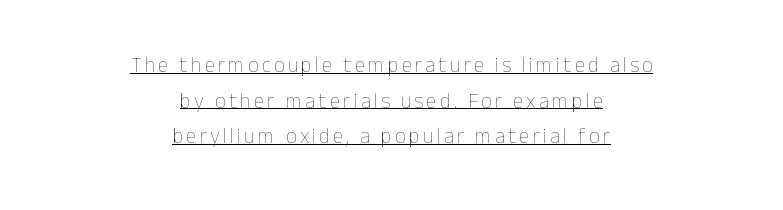
The image shows 21 px text type, upright; set centered, normal line spacing (1.7x), underlined.
